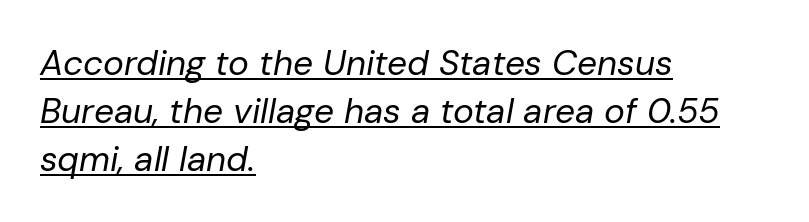
The image shows 35 px regular-weight type, italic (leaning right); set left-aligned, normal line spacing (1.37x), normal letter spacing, underlined; low stroke contrast and a medium x-height.
